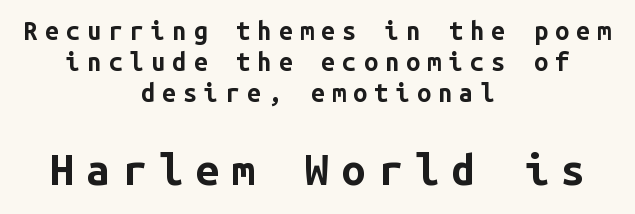
{"serif": "no", "italic": "no", "bold": "yes", "weight": "bold", "width": "normal", "stroke_contrast": "low", "x_height": "medium", "monospaced": "yes", "underline": "no", "align": "center", "line_spacing": "normal", "line_spacing_ratio": 1.25, "letter_spacing": "wide", "letter_spacing_em": 0.29, "larger_block": "second", "size_ratio": 1.72, "glyph_px": 43}
